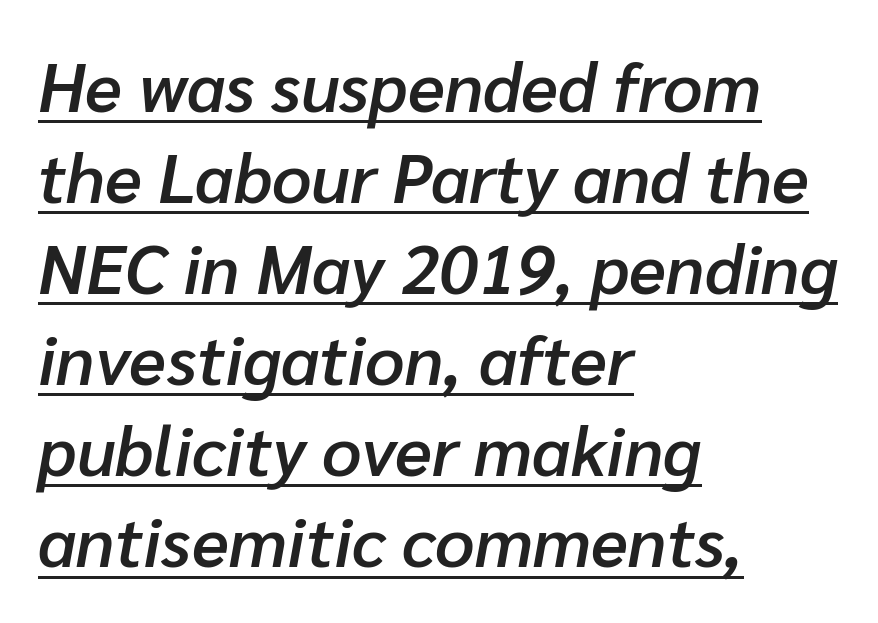
The image shows 69 px semibold type, italic (leaning right); set left-aligned, normal line spacing (1.32x), normal letter spacing, underlined; low stroke contrast and a medium x-height.
